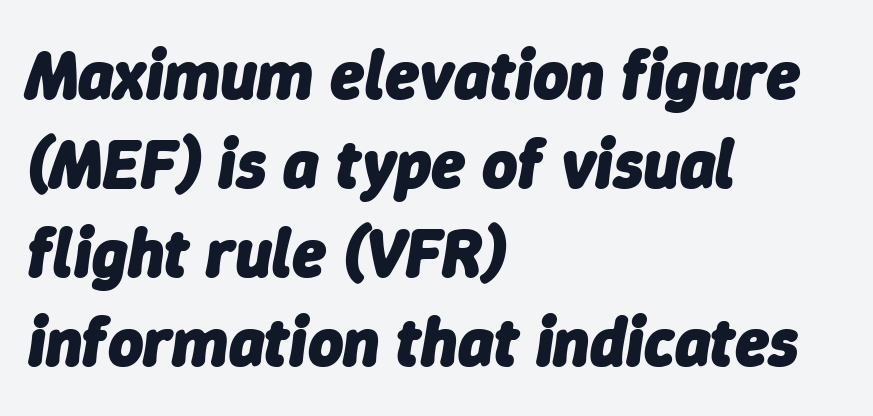
Q: Is the text bold? A: Yes.
Q: Is the text italic (slanted)? A: Yes, it leans right by about 9 degrees.
Q: Is the text underlined? A: No.
Q: How is the paragraph aligned? A: Left-aligned.
Q: Is the spacing between letters normal or unusually wide? A: Normal.
Q: Is the spacing between lines tight, normal or loose? A: Normal.
Q: Width (condensed, normal, or wide)? A: Normal.
Q: Stroke contrast? A: Low.
Q: x-height? A: Medium.
Q: Monospaced? A: No.
